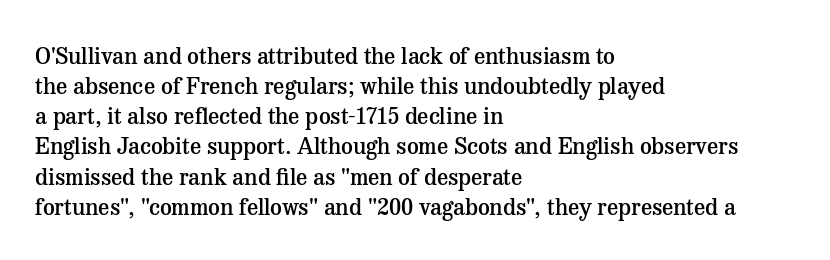
Q: Is the text bold? A: Semi-bold.
Q: Is the text italic (slanted)? A: No, it is upright.
Q: Is the text underlined? A: No.
Q: How is the paragraph aligned? A: Left-aligned.
Q: Is the spacing between letters normal or unusually wide? A: Normal.
Q: Is the spacing between lines tight, normal or loose? A: Normal.
